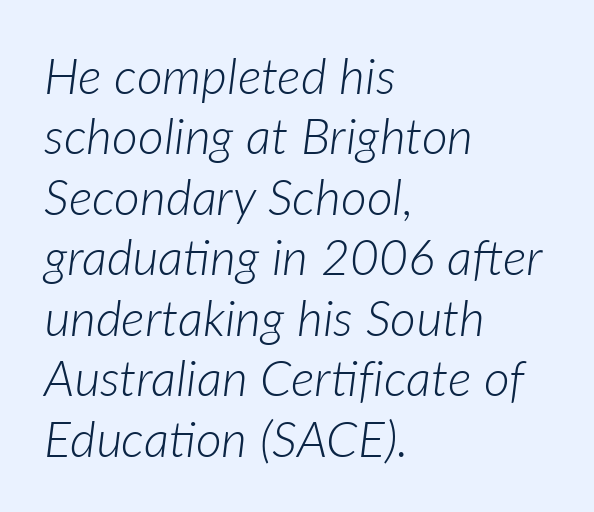
A typesetter would call this proportional, since set widths differ per character. Descenders are the only things crossing below the line. In terms of posture, this sample is oblique. The weight would be labelled regular, book, light, or lighter still.
